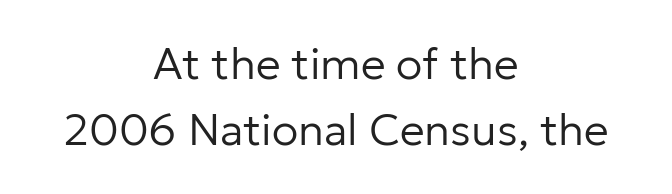
What stands out about the letter spacing? Nothing — it is the standard amount. The strokes carry an ordinary text weight at most. Varying glyph widths throughout — classic text-font behaviour. Serifs: no, the terminals of the letterforms are clean.
